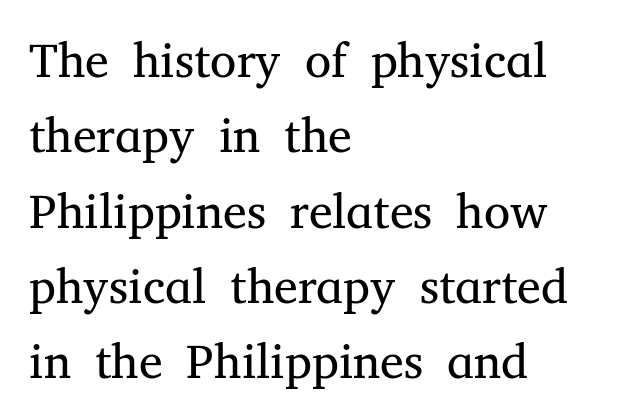
Q: Is the text bold? A: No.
Q: Is the text italic (slanted)? A: No, it is upright.
Q: Is the typeface a serif or a sans-serif typeface? A: Serif.
Q: Is the text underlined? A: No.
Q: How is the paragraph aligned? A: Left-aligned.
Q: Is the spacing between letters normal or unusually wide? A: Normal.
Q: Is the spacing between lines tight, normal or loose? A: Normal.
Q: Width (condensed, normal, or wide)? A: Normal.
Q: Stroke contrast? A: Medium.
Q: x-height? A: Medium.
Q: Monospaced? A: No.
